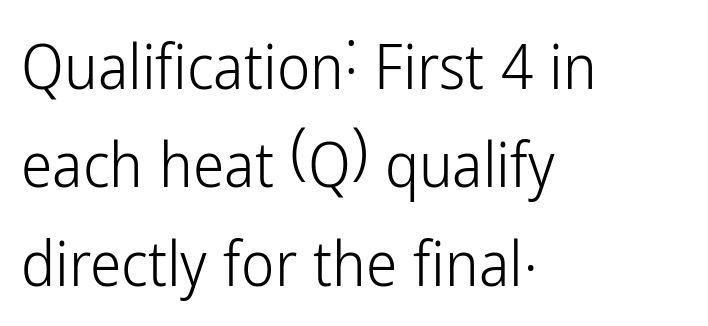
The image shows 63 px light, condensed sans-serif type, upright; set left-aligned, normal line spacing (1.56x), normal letter spacing, not underlined; low stroke contrast and a medium x-height.
